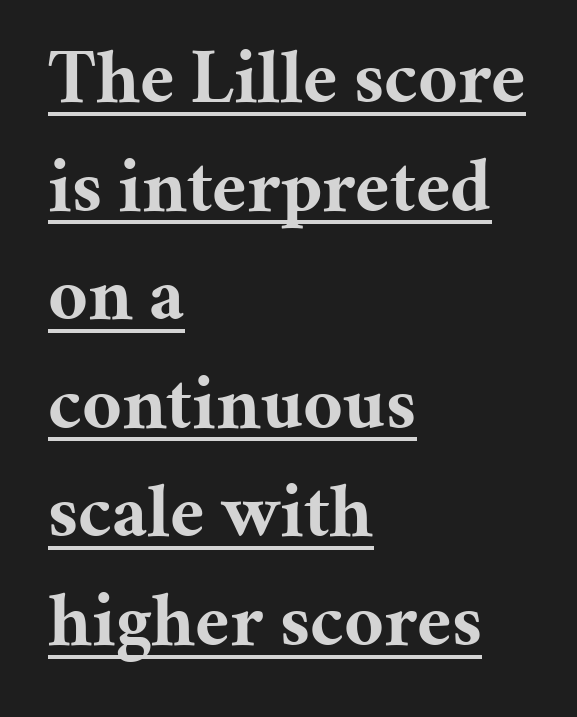
This is heavy type, rendered in bold. You can see a thin bar hugging the bottom of the glyphs. Teacher's note: observe the even left margin — that is flush-left alignment. Is this a sans? No — the strokes have serifs. What's the leading like? Ordinary, nothing unusual.
